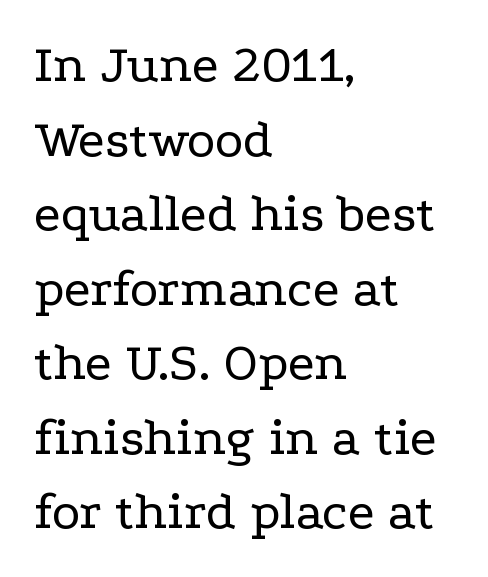
The image shows 54 px regular-weight, wide serif type, upright; set left-aligned, normal line spacing (1.38x), normal letter spacing, not underlined; low stroke contrast and a medium x-height.
